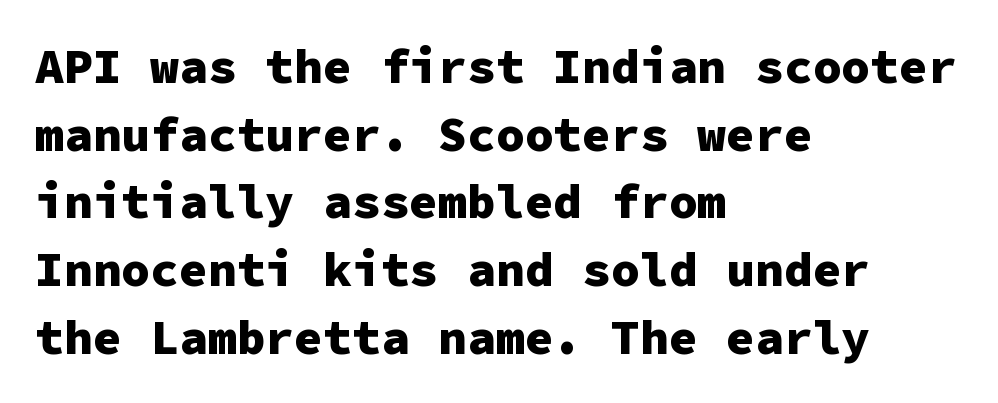
{"serif": "no", "italic": "no", "bold": "yes", "weight": "heavy", "width": "normal", "stroke_contrast": "low", "x_height": "medium", "monospaced": "yes", "underline": "no", "align": "left", "line_spacing": "normal", "line_spacing_ratio": 1.41, "letter_spacing": "normal", "letter_spacing_em": 0.0, "glyph_px": 48}
